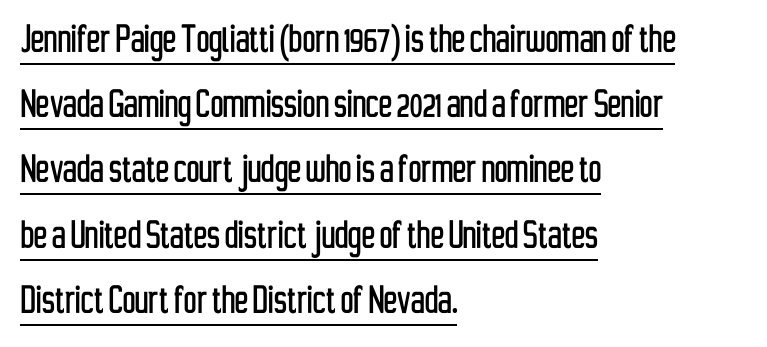
The type sits square on the baseline with zero lean. You could not count columns in this text — the font is proportionally spaced. A typographer would call this underscored text. The horizontal fit of the characters is conventional and even.
